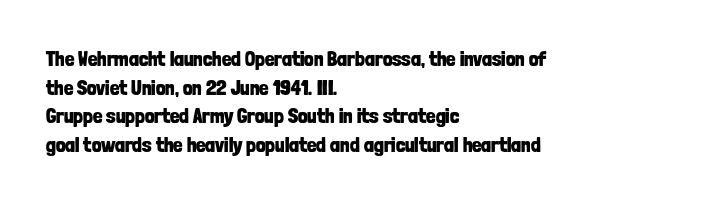
The image shows 21 px bold type, upright; set left-aligned, normal line spacing (1.36x), normal letter spacing, not underlined.
